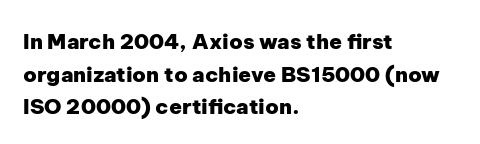
Q: Is the text bold? A: Yes.
Q: Is the text italic (slanted)? A: No, it is upright.
Q: Is the text underlined? A: No.
Q: How is the paragraph aligned? A: Left-aligned.
Q: Is the spacing between letters normal or unusually wide? A: Normal.
Q: Is the spacing between lines tight, normal or loose? A: Normal.
